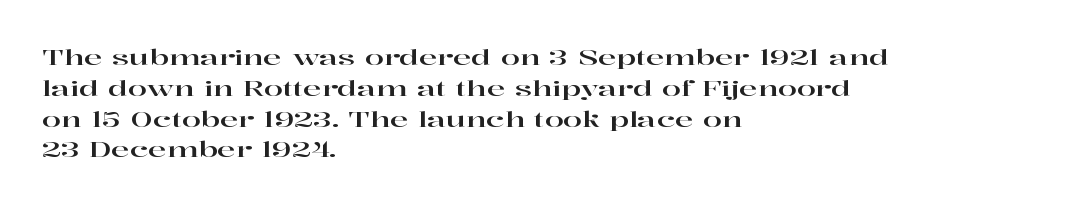
A classic flush-left, rag-right setting is used for this passage. Rendered with straight, roman letterforms. The rendering uses a moderate line-height, typical for paragraphs. In terms of letterspacing, this is plain default setting.
